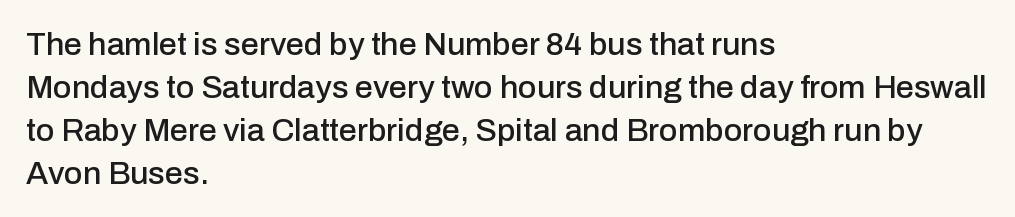
Q: Is the text italic (slanted)? A: No, it is upright.
Q: Is the typeface a serif or a sans-serif typeface? A: Sans-serif.
Q: Is the text underlined? A: No.
Q: How is the paragraph aligned? A: Left-aligned.
Q: Is the spacing between letters normal or unusually wide? A: Normal.
Q: Is the spacing between lines tight, normal or loose? A: Normal.
Q: Width (condensed, normal, or wide)? A: Normal.
Q: Stroke contrast? A: Low.
Q: x-height? A: Medium.
Q: Monospaced? A: No.
